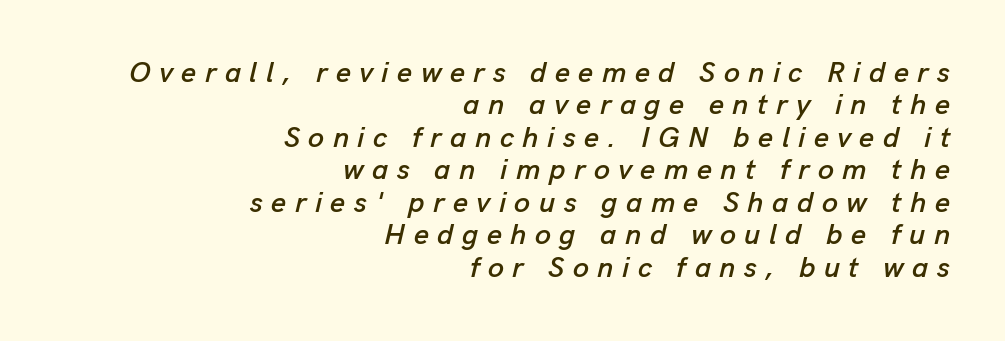
Italic? Definitely — the glyphs are oblique. Closely set lines give the paragraph a compact silhouette. One-word summary of the alignment: right. There is plenty of visible air inserted between adjacent glyphs.
